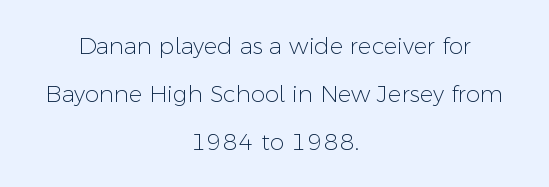
The image shows 23 px text type, upright; set centered, loose line spacing (2.08x), normal letter spacing, not underlined.
